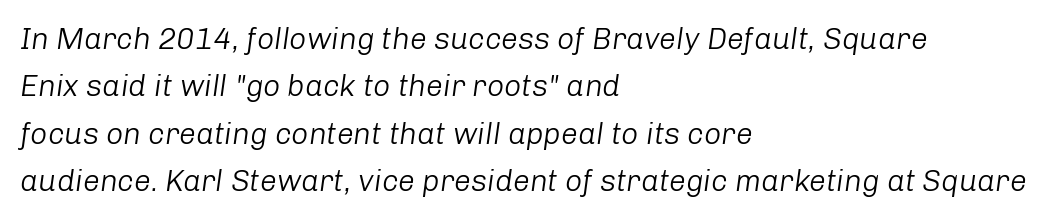
Q: Is the text bold? A: No.
Q: Is the text italic (slanted)? A: Yes, it leans right by about 8 degrees.
Q: Is the text underlined? A: No.
Q: How is the paragraph aligned? A: Left-aligned.
Q: Is the spacing between letters normal or unusually wide? A: Normal.
Q: Is the spacing between lines tight, normal or loose? A: Normal.
Q: Width (condensed, normal, or wide)? A: Normal.
Q: Stroke contrast? A: Low.
Q: x-height? A: Medium.
Q: Monospaced? A: No.
